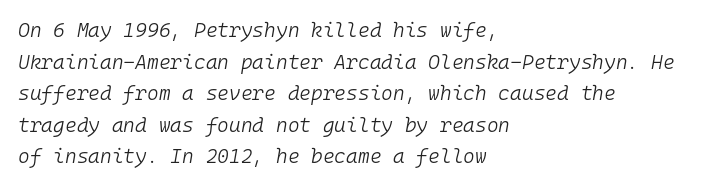
Q: Is the text bold? A: No.
Q: Is the text italic (slanted)? A: Yes, it leans right by about 10 degrees.
Q: Is the text underlined? A: No.
Q: How is the paragraph aligned? A: Left-aligned.
Q: Is the spacing between letters normal or unusually wide? A: Normal.
Q: Is the spacing between lines tight, normal or loose? A: Normal.
